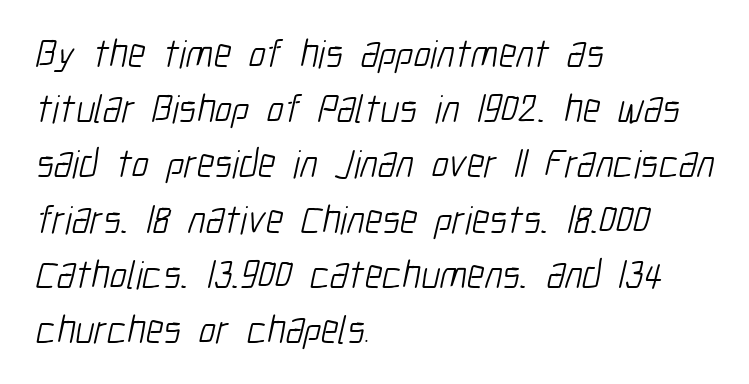
Q: Is the text bold? A: No.
Q: Is the typeface a serif or a sans-serif typeface? A: Sans-serif.
Q: Is the text underlined? A: No.
Q: How is the paragraph aligned? A: Left-aligned.
Q: Is the spacing between letters normal or unusually wide? A: Normal.
Q: Is the spacing between lines tight, normal or loose? A: Normal.
Q: Width (condensed, normal, or wide)? A: Condensed.
Q: Stroke contrast? A: Low.
Q: x-height? A: Medium.
Q: Monospaced? A: No.
